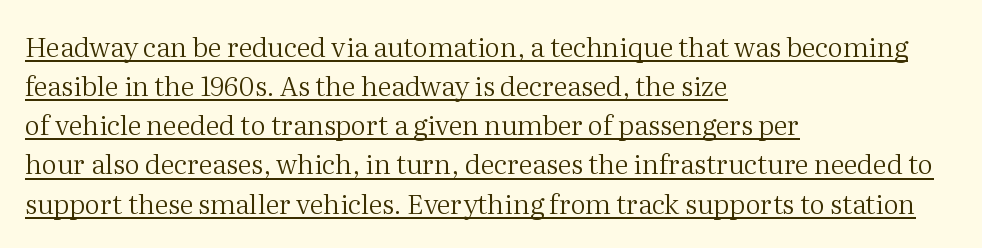
Q: Is the text bold? A: No.
Q: Is the text italic (slanted)? A: No, it is upright.
Q: Is the text underlined? A: Yes.
Q: How is the paragraph aligned? A: Left-aligned.
Q: Is the spacing between letters normal or unusually wide? A: Normal.
Q: Is the spacing between lines tight, normal or loose? A: Normal.
